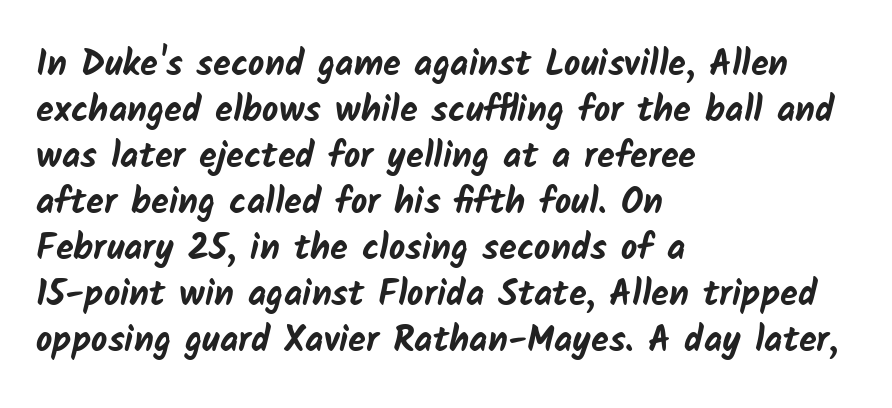
The image shows 36 px bold sans-serif type; set left-aligned, normal line spacing (1.28x), normal letter spacing, not underlined; low stroke contrast and a medium x-height.
